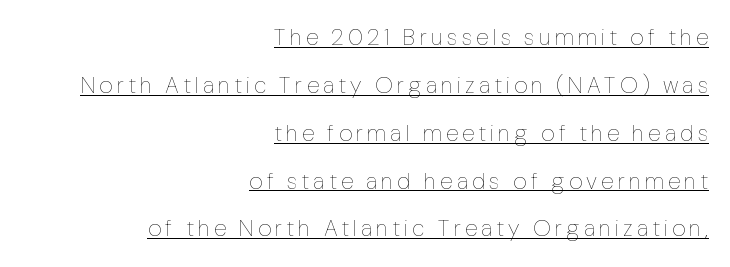
{"italic": "no", "bold": "no", "underline": "yes", "align": "right", "line_spacing": "loose", "line_spacing_ratio": 2.08, "glyph_px": 23}
